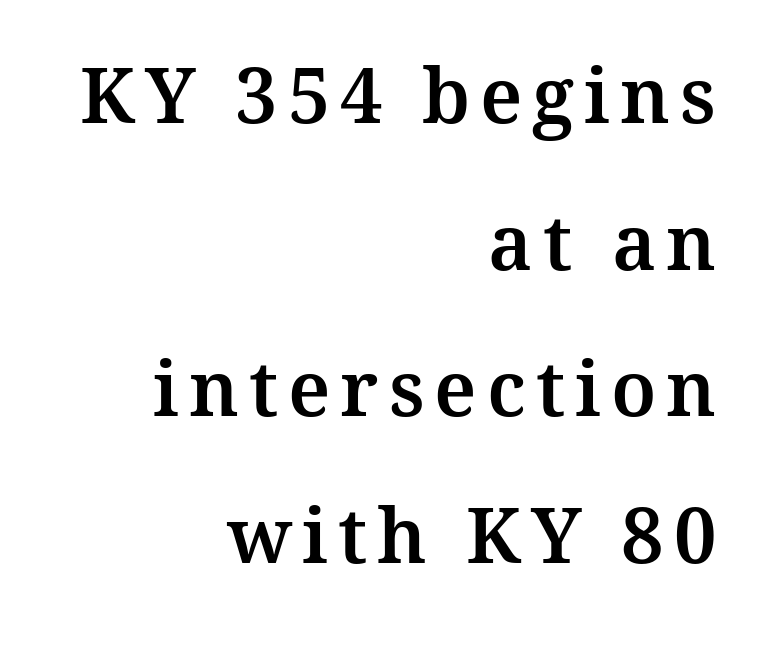
Q: Is the text italic (slanted)? A: No, it is upright.
Q: Is the typeface a serif or a sans-serif typeface? A: Serif.
Q: Is the text underlined? A: No.
Q: How is the paragraph aligned? A: Right-aligned.
Q: Is the spacing between lines tight, normal or loose? A: Loose.
Q: Width (condensed, normal, or wide)? A: Normal.
Q: Stroke contrast? A: Medium.
Q: x-height? A: Medium.
Q: Monospaced? A: No.
